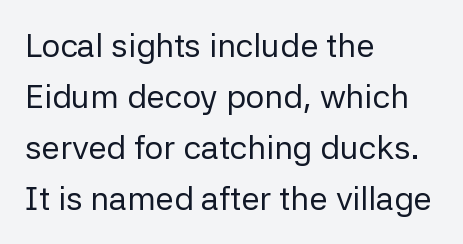
The lines sit at an ordinary, default distance from one another. The strip under each line holds only bare page. The type sits square on the baseline with zero lean. The typeface chosen for these lines omits serifs. The paragraph shown leans on its left margin. You could call the tracking neutral — neither tight nor loose.
